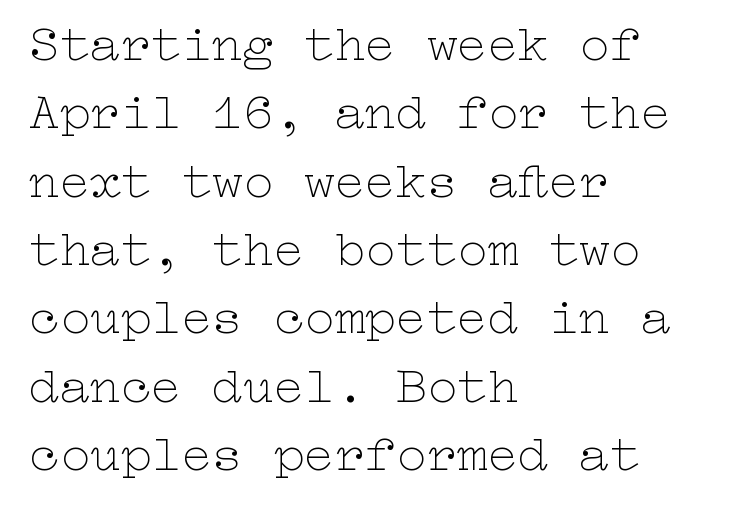
{"italic": "no", "bold": "no", "weight": "thin", "width": "wide", "stroke_contrast": "low", "x_height": "medium", "underline": "no", "align": "left", "line_spacing": "normal", "line_spacing_ratio": 1.34, "letter_spacing": "normal", "letter_spacing_em": 0.0, "glyph_px": 51}
